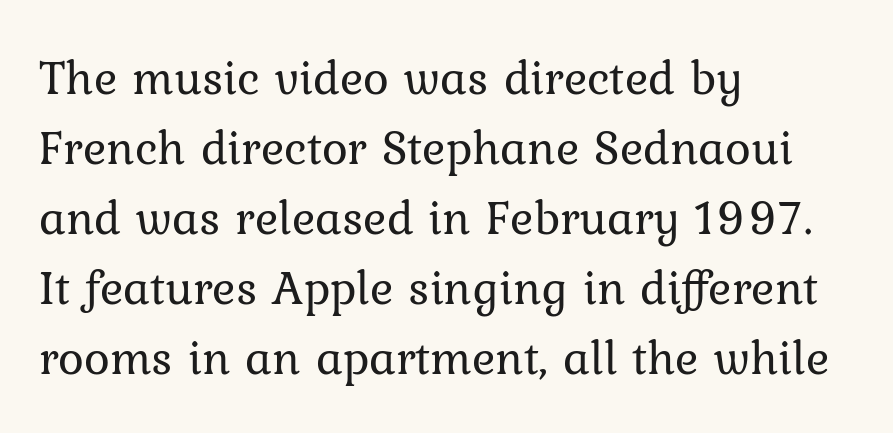
{"italic": "no", "bold": "no", "weight": "regular", "width": "normal", "stroke_contrast": "low", "x_height": "medium", "monospaced": "no", "underline": "no", "align": "left", "line_spacing": "normal", "line_spacing_ratio": 1.43, "letter_spacing": "normal", "letter_spacing_em": 0.0, "glyph_px": 49}
